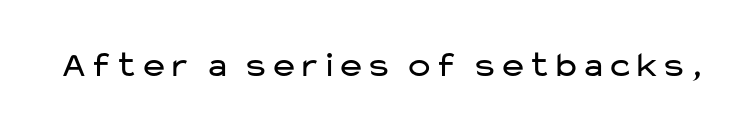
Q: Is the text bold? A: No.
Q: Is the text italic (slanted)? A: No, it is upright.
Q: Is the typeface a serif or a sans-serif typeface? A: Sans-serif.
Q: Is the text underlined? A: No.
Q: Is the spacing between letters normal or unusually wide? A: Normal.
Q: Width (condensed, normal, or wide)? A: Wide.
Q: Stroke contrast? A: Low.
Q: x-height? A: Medium.
Q: Monospaced? A: No.
